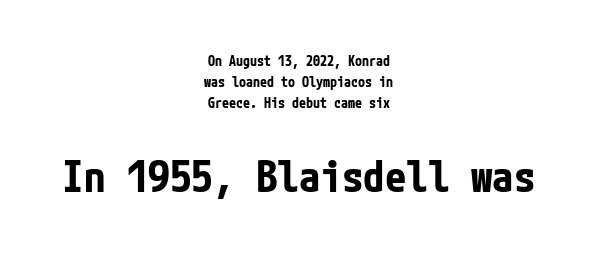
The image shows 43 px bold, condensed sans-serif type, upright; set centered, normal line spacing (1.49x), normal letter spacing, not underlined; the second (bottom) block is 3.07x larger; low stroke contrast and a medium x-height.
